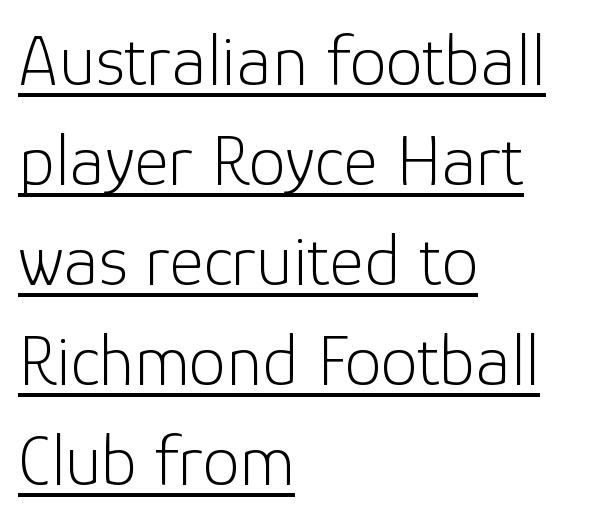
{"serif": "no", "italic": "no", "bold": "no", "weight": "light", "width": "normal", "stroke_contrast": "low", "x_height": "medium", "monospaced": "no", "underline": "yes", "align": "left", "line_spacing": "normal", "line_spacing_ratio": 1.35, "letter_spacing": "normal", "letter_spacing_em": 0.0, "glyph_px": 74}
